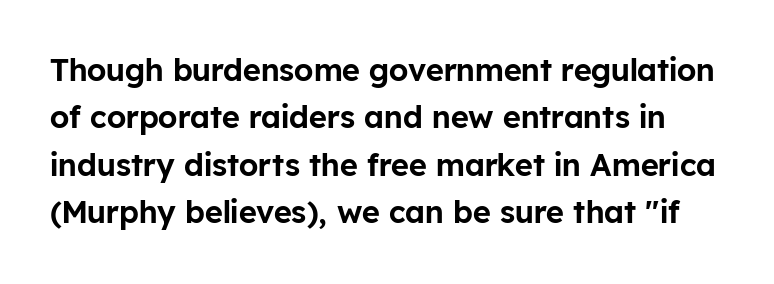
The image shows 31 px sans-serif type, upright; set normal line spacing (1.53x), normal letter spacing, not underlined; low stroke contrast and a medium x-height.
